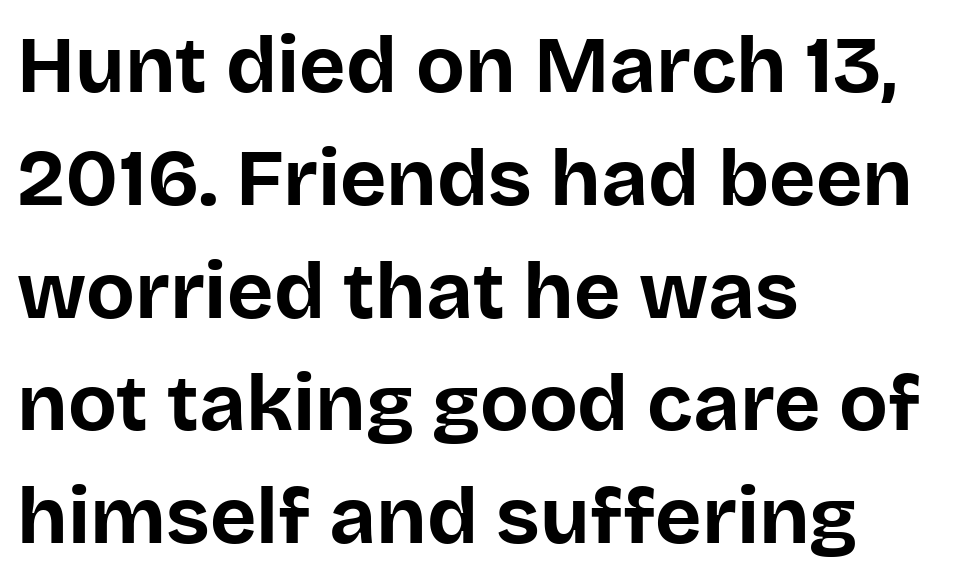
The image shows 80 px bold sans-serif type, upright; set left-aligned, normal line spacing (1.41x), normal letter spacing, not underlined; low stroke contrast and a large x-height.
